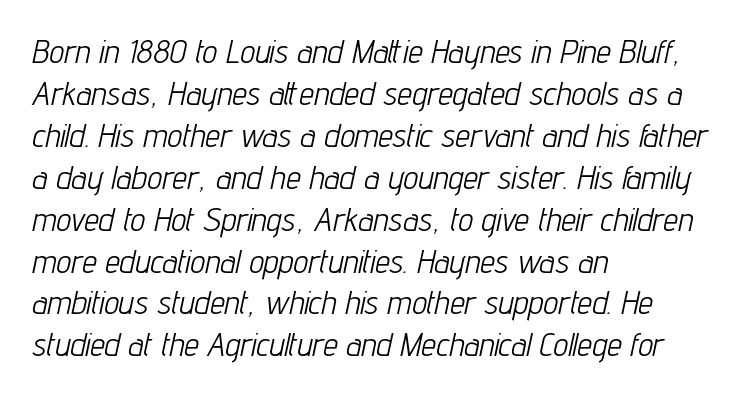
Q: Is the text bold? A: No.
Q: Is the text italic (slanted)? A: Yes, it leans right by about 12 degrees.
Q: Is the text underlined? A: No.
Q: How is the paragraph aligned? A: Left-aligned.
Q: Is the spacing between letters normal or unusually wide? A: Normal.
Q: Is the spacing between lines tight, normal or loose? A: Normal.
Q: Width (condensed, normal, or wide)? A: Condensed.
Q: Stroke contrast? A: Low.
Q: x-height? A: Medium.
Q: Monospaced? A: No.
